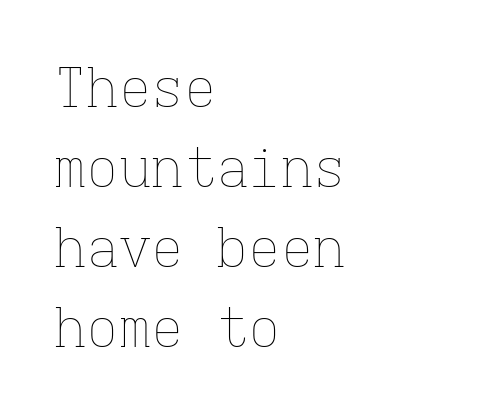
{"italic": "no", "bold": "no", "weight": "thin", "width": "normal", "stroke_contrast": "low", "x_height": "medium", "monospaced": "yes", "underline": "no", "align": "left", "line_spacing": "normal", "line_spacing_ratio": 1.48, "letter_spacing": "normal", "letter_spacing_em": 0.0, "glyph_px": 54}
